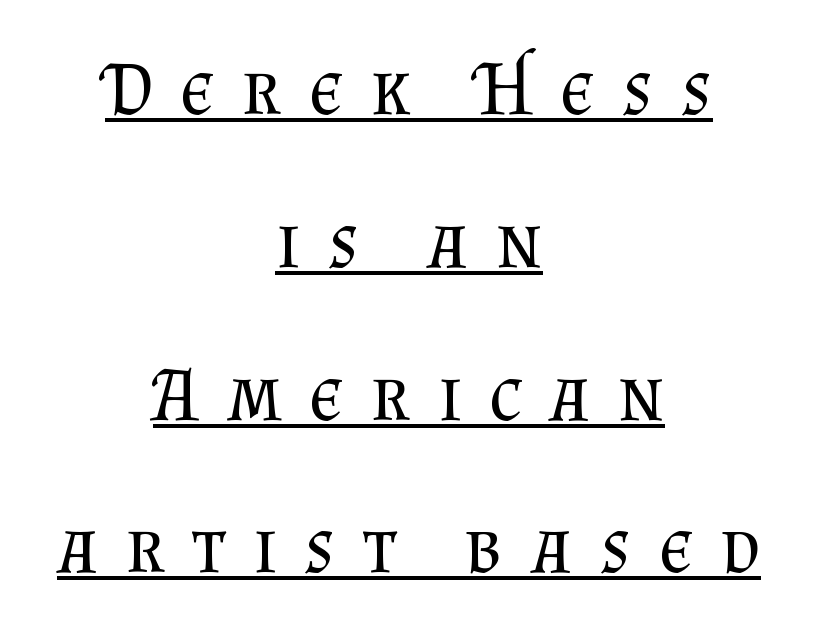
The image shows 76 px regular-weight serif type, upright; set centered, loose line spacing (2.01x), unusually wide letter spacing (+0.36 em), underlined; medium stroke contrast and a small x-height.
